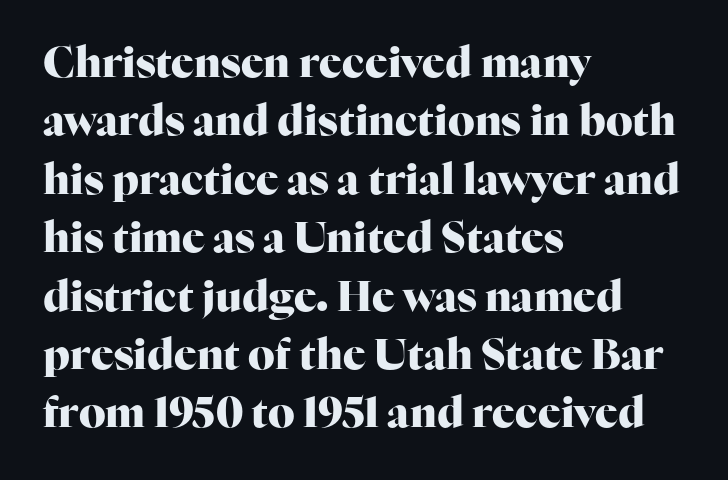
{"serif": "yes", "italic": "no", "bold": "yes", "weight": "heavy", "width": "normal", "stroke_contrast": "high", "x_height": "medium", "monospaced": "no", "underline": "no", "align": "left", "line_spacing": "normal", "line_spacing_ratio": 1.39, "letter_spacing": "normal", "letter_spacing_em": 0.0, "glyph_px": 42}
